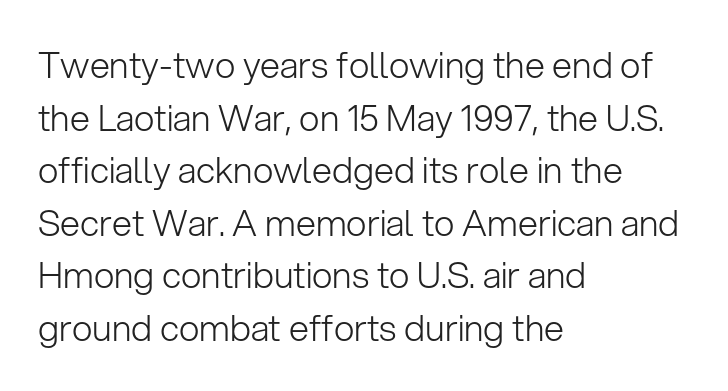
{"serif": "no", "italic": "no", "bold": "no", "weight": "light", "width": "normal", "stroke_contrast": "low", "x_height": "medium", "monospaced": "no", "underline": "no", "align": "left", "line_spacing": "normal", "line_spacing_ratio": 1.46, "letter_spacing": "normal", "letter_spacing_em": 0.0, "glyph_px": 36}
